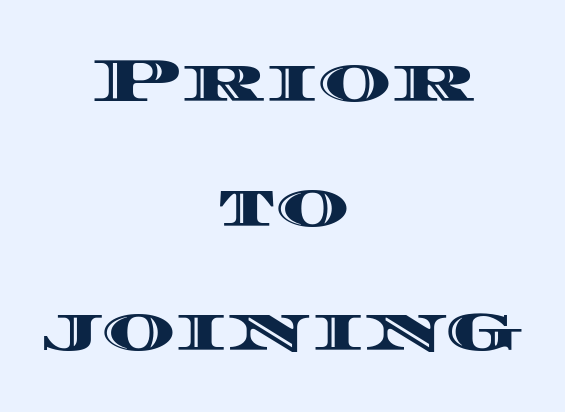
Q: Is the text italic (slanted)? A: No, it is upright.
Q: Is the text underlined? A: No.
Q: How is the paragraph aligned? A: Centered.
Q: Is the spacing between letters normal or unusually wide? A: Normal.
Q: Is the spacing between lines tight, normal or loose? A: Loose.
Q: Width (condensed, normal, or wide)? A: Wide.
Q: x-height? A: Large.
Q: Monospaced? A: No.
